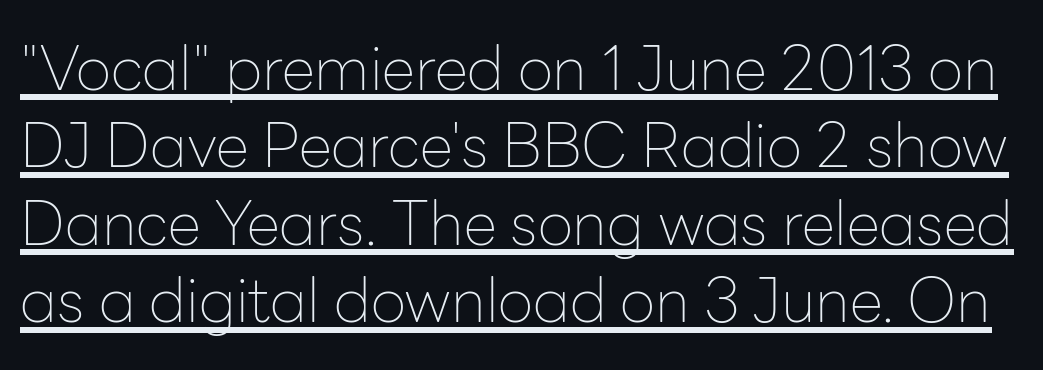
Nothing sits at the stroke ends, so this counts as sans-serif. Compared with a typical body face, this is equally light or lighter still. This rendering leaves character spacing at its baseline value. Think of a printed novel: that variable character pitch is what you see here. When letters stand straight like this, we call the style roman or upright. Rows of type keep a routine distance in the vertical direction.
